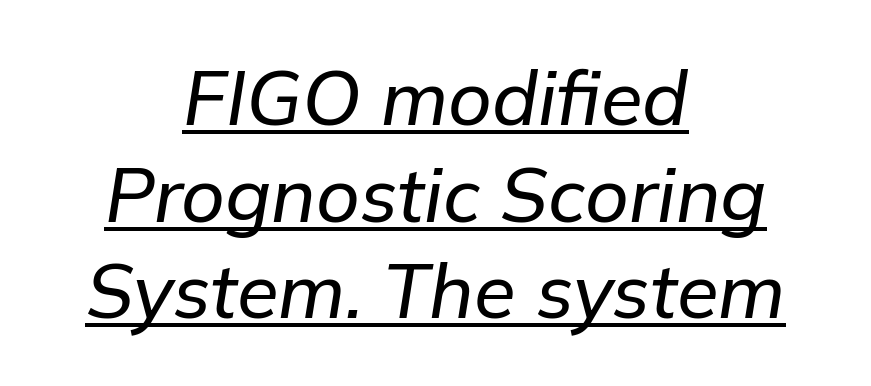
{"italic": "yes", "lean": "right", "slant_degrees": 9, "width": "normal", "stroke_contrast": "low", "x_height": "medium", "monospaced": "no", "underline": "yes", "align": "center", "line_spacing": "normal", "line_spacing_ratio": 1.27, "letter_spacing": "normal", "letter_spacing_em": 0.0, "glyph_px": 76}
